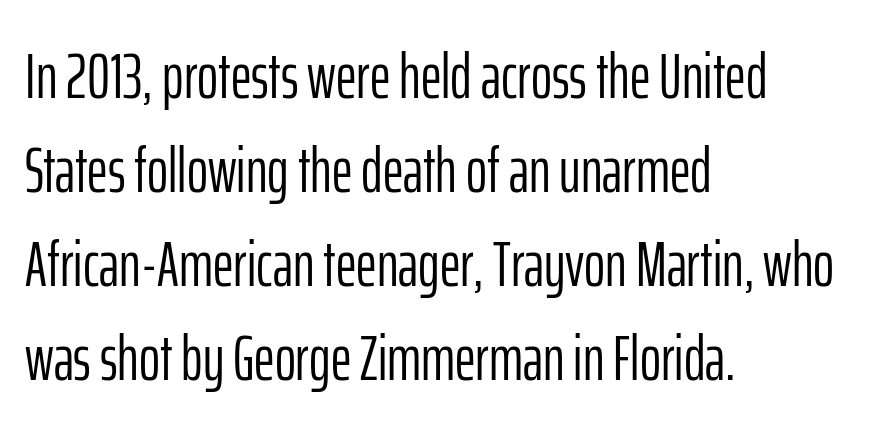
Q: Is the text bold? A: No.
Q: Is the text italic (slanted)? A: No, it is upright.
Q: Is the typeface a serif or a sans-serif typeface? A: Sans-serif.
Q: Is the text underlined? A: No.
Q: How is the paragraph aligned? A: Left-aligned.
Q: Is the spacing between letters normal or unusually wide? A: Normal.
Q: Is the spacing between lines tight, normal or loose? A: Normal.
Q: Width (condensed, normal, or wide)? A: Condensed.
Q: Stroke contrast? A: Low.
Q: x-height? A: Medium.
Q: Monospaced? A: No.
